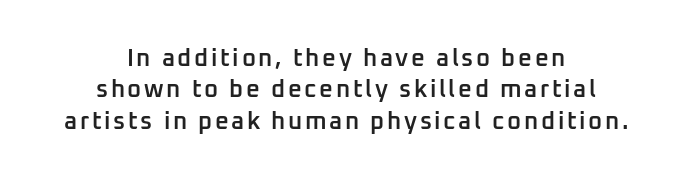
{"italic": "no", "bold": "semi", "underline": "no", "align": "center", "line_spacing": "normal", "line_spacing_ratio": 1.31, "glyph_px": 24}
